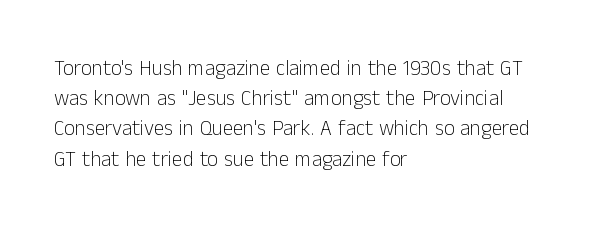
Regarding leading, the lines here are spaced in the standard way. Underline: absent. A classic flush-left, rag-right setting is used for this passage. Every character sits straight up, as roman type does.
